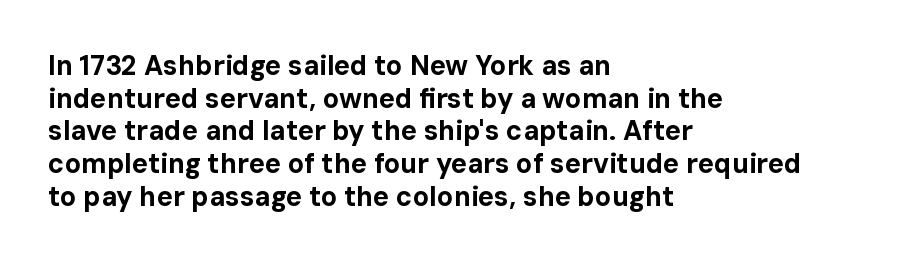
The glyphs are unaccompanied by any horizontal stroke below them. The passage shown is emphatically bold. The lettering holds an erect, upright posture throughout. Here the glyphs are tracked normally, forming tight word shapes.
